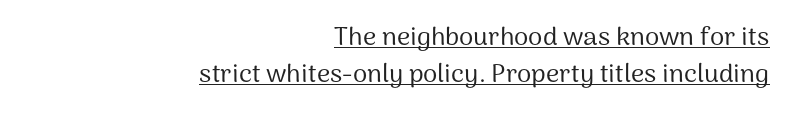
A quiet, ordinary-to-light weight characterises the typeface. Rendered with straight, roman letterforms. These lines sit exactly where default settings would place them. Honestly, the letter spacing is just normal — you wouldn't notice it. The sample's only ornament is a line tracing under the words. This sample is right-justified, so line beginnings fall wherever the words allow.
